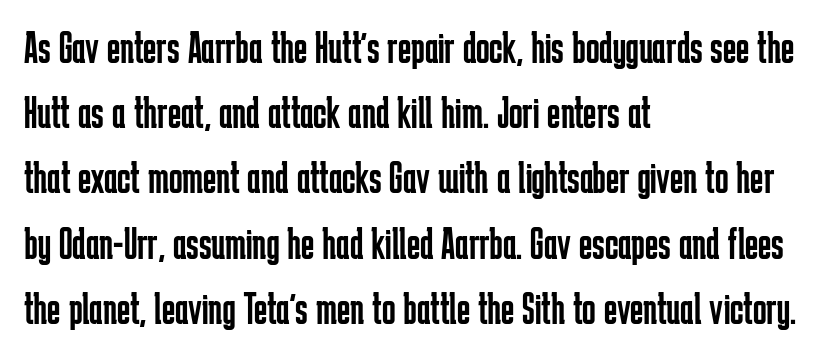
The image shows 45 px regular-weight, condensed sans-serif type, upright; set left-aligned, normal line spacing (1.45x), normal letter spacing, not underlined; low stroke contrast and a medium x-height.
